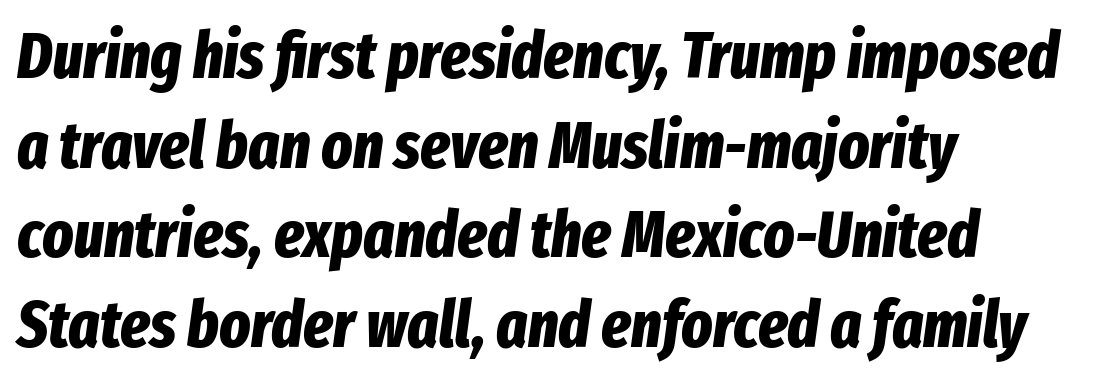
Character widths vary here, with narrow letters taking less room than wide ones. The font is running at its bold setting. Horizontal alignment here is leftward, the default for most running prose. The words here are not underlined.
